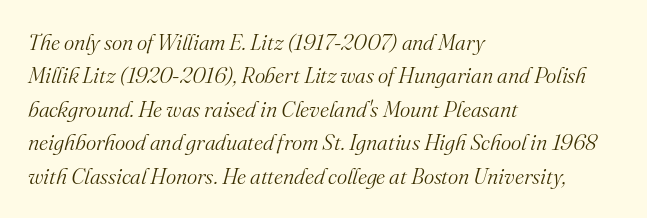
The image shows 22 px text type, italic (leaning right); set left-aligned, normal line spacing (1.52x), normal letter spacing, not underlined.
